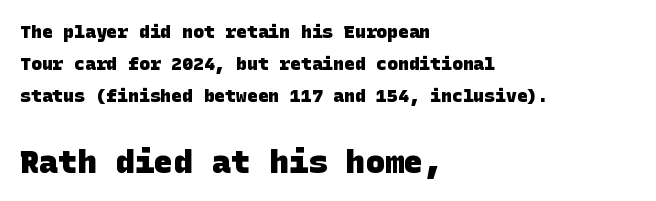
Q: Is the text bold? A: Yes.
Q: Is the typeface a serif or a sans-serif typeface? A: Sans-serif.
Q: Is the text underlined? A: No.
Q: How is the paragraph aligned? A: Left-aligned.
Q: Is the spacing between letters normal or unusually wide? A: Normal.
Q: Which block of text is set in a larger size, the first (top) or the second (bottom)? A: The second (bottom) one.
Q: Width (condensed, normal, or wide)? A: Normal.
Q: Stroke contrast? A: Low.
Q: x-height? A: Large.
